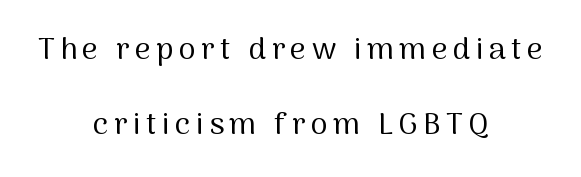
Q: Is the text bold? A: No.
Q: Is the text italic (slanted)? A: No, it is upright.
Q: Is the typeface a serif or a sans-serif typeface? A: Sans-serif.
Q: Is the text underlined? A: No.
Q: How is the paragraph aligned? A: Centered.
Q: Is the spacing between lines tight, normal or loose? A: Loose.
Q: Width (condensed, normal, or wide)? A: Normal.
Q: Stroke contrast? A: Medium.
Q: x-height? A: Medium.
Q: Monospaced? A: No.
